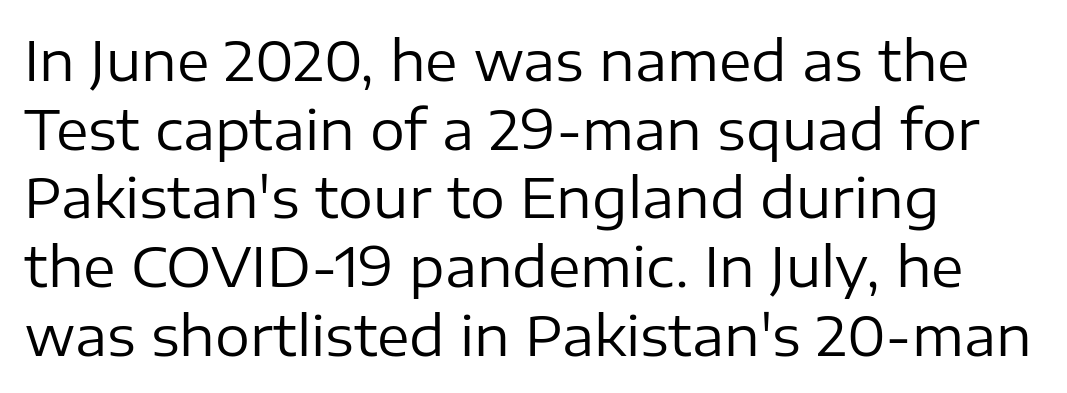
{"serif": "no", "italic": "no", "bold": "no", "weight": "regular", "width": "normal", "stroke_contrast": "low", "x_height": "medium", "monospaced": "no", "underline": "no", "align": "left", "line_spacing": "normal", "line_spacing_ratio": 1.25, "letter_spacing": "normal", "letter_spacing_em": 0.0, "glyph_px": 55}
